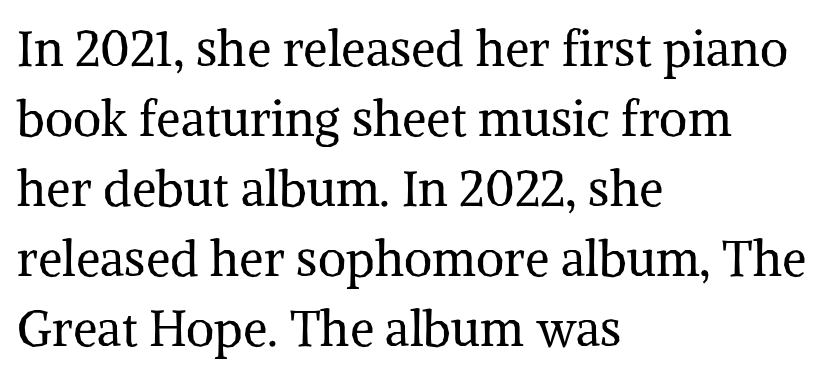
Little horizontal feet cap the strokes, marking this as serif type. Typeset ragged right — the left edge is the straight one. The space beneath each line is pristine and unruled. This sample uses plain, unmodified letter spacing. Does the leading feel generous? No, just average.
